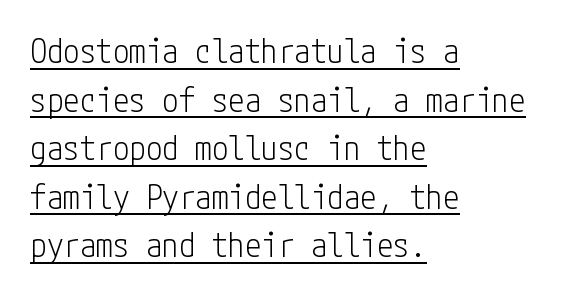
Q: Is the text bold? A: No.
Q: Is the text italic (slanted)? A: No, it is upright.
Q: Is the typeface a serif or a sans-serif typeface? A: Sans-serif.
Q: Is the text underlined? A: Yes.
Q: How is the paragraph aligned? A: Left-aligned.
Q: Is the spacing between letters normal or unusually wide? A: Normal.
Q: Is the spacing between lines tight, normal or loose? A: Normal.
Q: Width (condensed, normal, or wide)? A: Condensed.
Q: Stroke contrast? A: Low.
Q: x-height? A: Medium.
